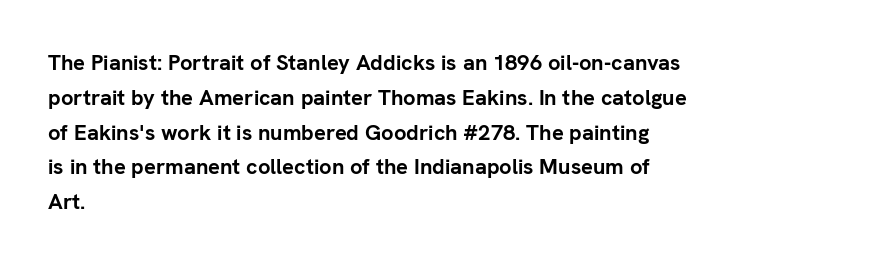
One-word summary of the alignment: left. Characters remain perfectly vertical along every line. Words float on clear page, feet unadorned. Look at the tracking — it's just the regular setting, nothing added.
